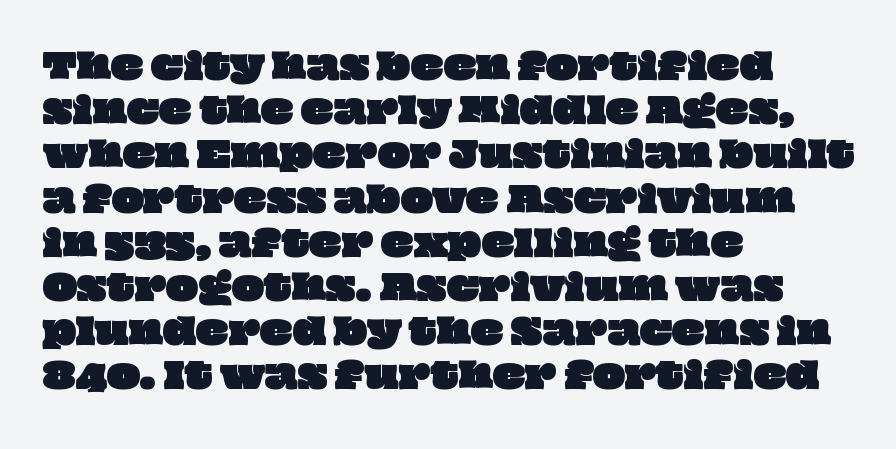
{"width": "wide", "stroke_contrast": "low", "x_height": "large", "monospaced": "no", "underline": "no", "align": "left", "line_spacing": "normal", "line_spacing_ratio": 1.3, "letter_spacing": "normal", "letter_spacing_em": 0.0, "glyph_px": 34}
